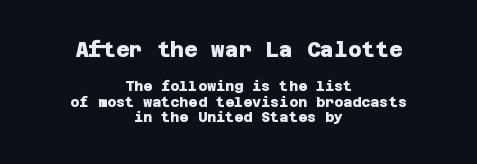
{"bold": "yes", "underline": "no", "align": "center", "line_spacing": "tight", "line_spacing_ratio": 1.11, "letter_spacing": "normal", "letter_spacing_em": 0.0, "larger_block": "first", "size_ratio": 1.5, "glyph_px": 21}
